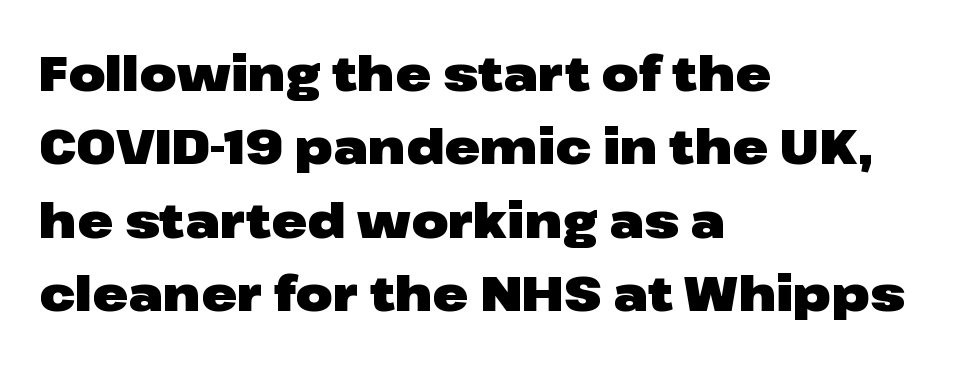
If you drew a ruler down the left edge, every line would touch it. Rows of type keep a routine distance in the vertical direction. Each row of text sits above clean, open space. Default kerning and tracking; the words read as compact shapes.
